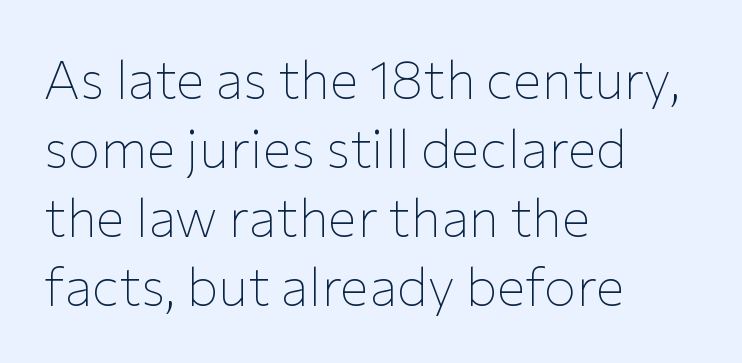
The font family rendered here belongs to the sans-serif group. The zone under the glyphs is completely vacant. Leftover space on each line is placed entirely after the last word. Nothing heavy about these letters — not bold at all. Varying glyph widths throughout — classic text-font behaviour. Is the letter spacing exaggerated? No — it looks like the ordinary default.
